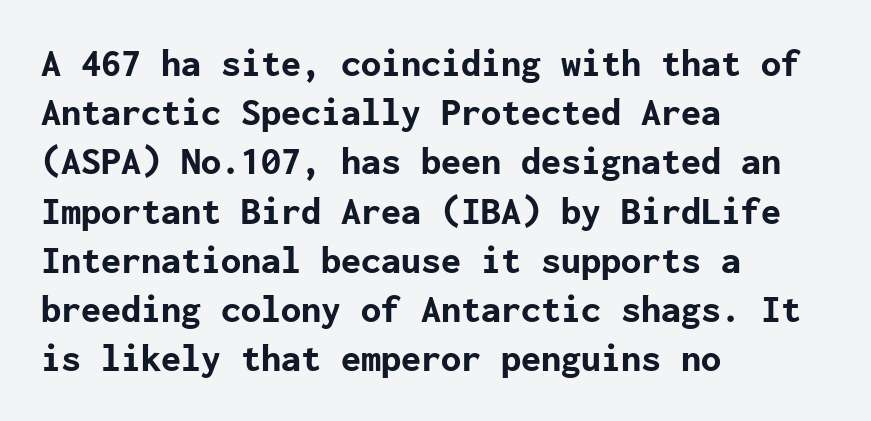
The image shows 40 px bold sans-serif type, upright; set left-aligned, line spacing 1.23x, normal letter spacing, not underlined; low stroke contrast and a medium x-height.
